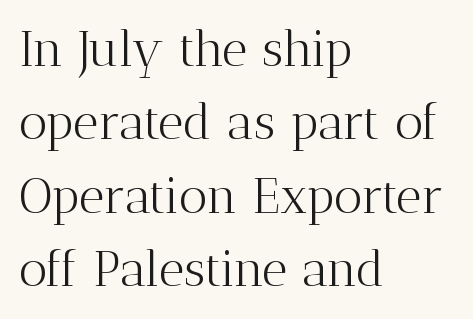
{"serif": "yes", "italic": "no", "bold": "no", "weight": "light", "width": "normal", "stroke_contrast": "medium", "x_height": "medium", "monospaced": "no", "underline": "no", "align": "left", "line_spacing": "normal", "line_spacing_ratio": 1.47, "letter_spacing": "normal", "letter_spacing_em": 0.0, "glyph_px": 50}
